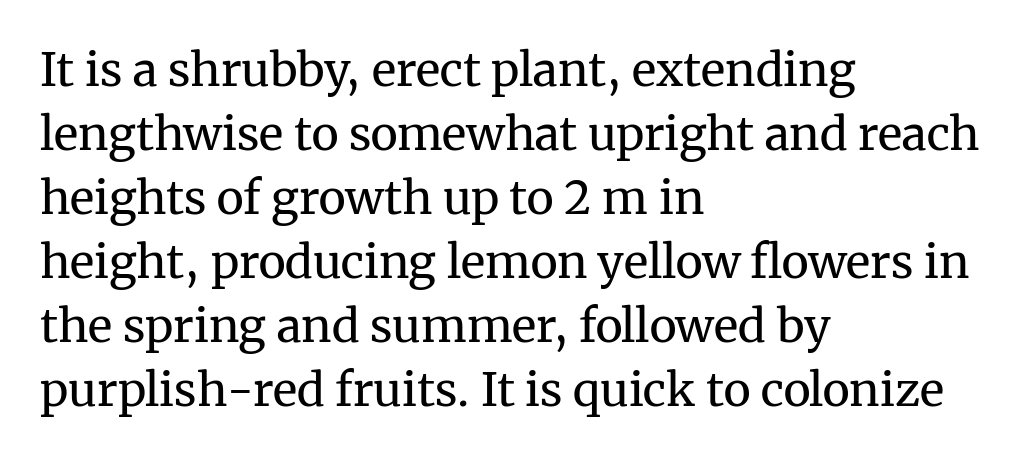
Think of a printed novel: that variable character pitch is what you see here. The type is set solid horizontally, with unmodified tracking. Compared with a typical body face, this is equally light or lighter still. Unlike italic type, these characters show no tilt at all. The foot of each line stays bare and open. This sample keeps an unexceptional amount of space between lines.
